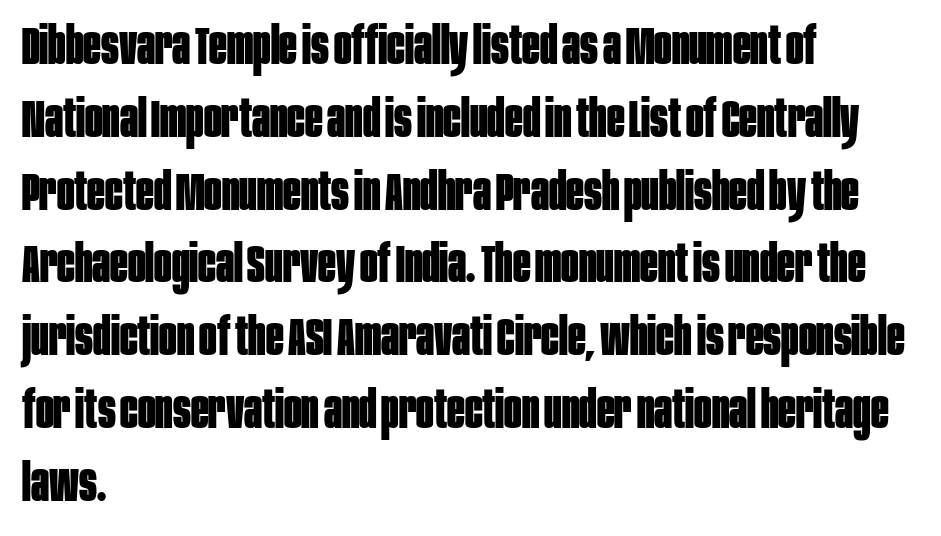
Q: Is the text bold? A: Yes.
Q: Is the text italic (slanted)? A: No, it is upright.
Q: Is the typeface a serif or a sans-serif typeface? A: Sans-serif.
Q: Is the text underlined? A: No.
Q: How is the paragraph aligned? A: Left-aligned.
Q: Is the spacing between letters normal or unusually wide? A: Normal.
Q: Is the spacing between lines tight, normal or loose? A: Normal.
Q: Width (condensed, normal, or wide)? A: Condensed.
Q: Stroke contrast? A: Low.
Q: x-height? A: Large.
Q: Monospaced? A: No.
